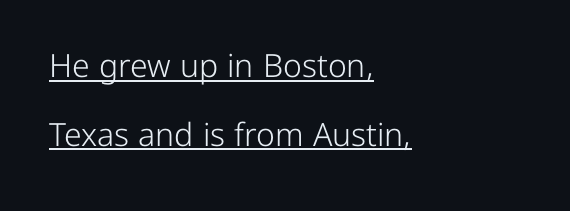
{"serif": "no", "italic": "no", "bold": "no", "weight": "light", "width": "normal", "stroke_contrast": "low", "x_height": "medium", "monospaced": "no", "underline": "yes", "align": "left", "line_spacing": "loose", "line_spacing_ratio": 2.15, "letter_spacing": "normal", "letter_spacing_em": 0.0, "glyph_px": 32}
